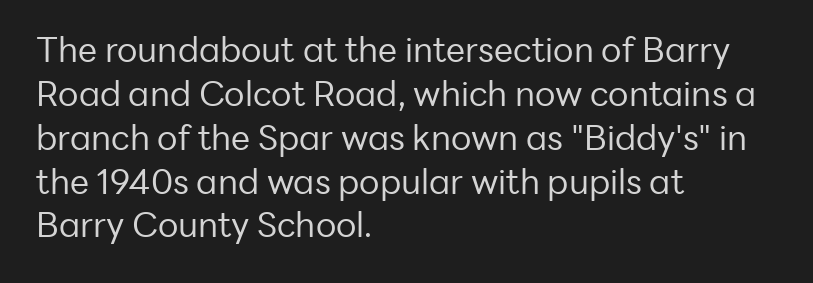
Q: Is the text bold? A: No.
Q: Is the text italic (slanted)? A: No, it is upright.
Q: Is the typeface a serif or a sans-serif typeface? A: Sans-serif.
Q: Is the text underlined? A: No.
Q: How is the paragraph aligned? A: Left-aligned.
Q: Is the spacing between letters normal or unusually wide? A: Normal.
Q: Is the spacing between lines tight, normal or loose? A: Normal.
Q: Width (condensed, normal, or wide)? A: Normal.
Q: Stroke contrast? A: Low.
Q: x-height? A: Medium.
Q: Monospaced? A: No.
